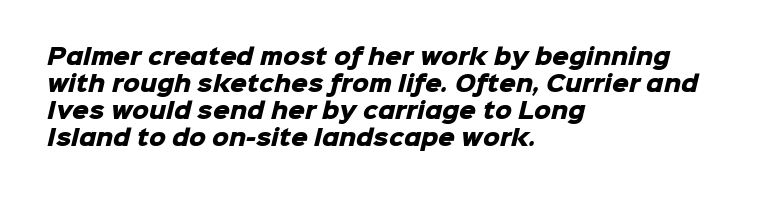
The image shows 21 px bold type; set left-aligned, normal line spacing (1.28x), normal letter spacing, not underlined.
